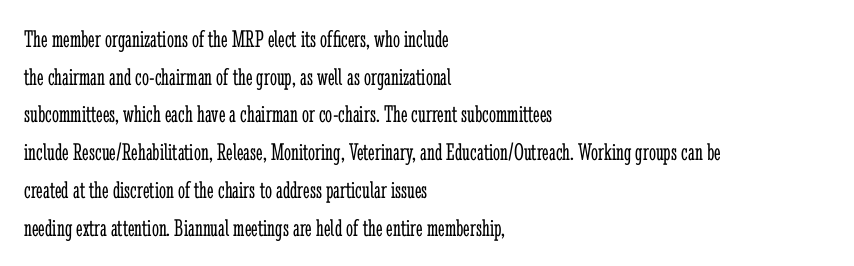
{"italic": "no", "bold": "no", "underline": "no", "align": "left", "line_spacing": "normal", "line_spacing_ratio": 1.51, "letter_spacing": "normal", "letter_spacing_em": 0.0, "glyph_px": 25}
